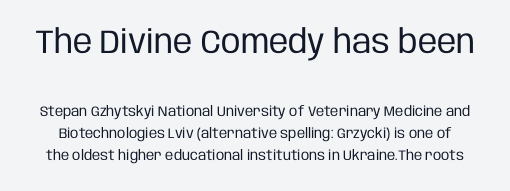
Q: Is the text bold? A: No.
Q: Is the text italic (slanted)? A: No, it is upright.
Q: Is the typeface a serif or a sans-serif typeface? A: Sans-serif.
Q: Is the text underlined? A: No.
Q: Is the spacing between letters normal or unusually wide? A: Normal.
Q: Is the spacing between lines tight, normal or loose? A: Normal.
Q: Which block of text is set in a larger size, the first (top) or the second (bottom)? A: The first (top) one.
Q: Width (condensed, normal, or wide)? A: Condensed.
Q: Stroke contrast? A: Low.
Q: x-height? A: Large.
Q: Monospaced? A: No.
